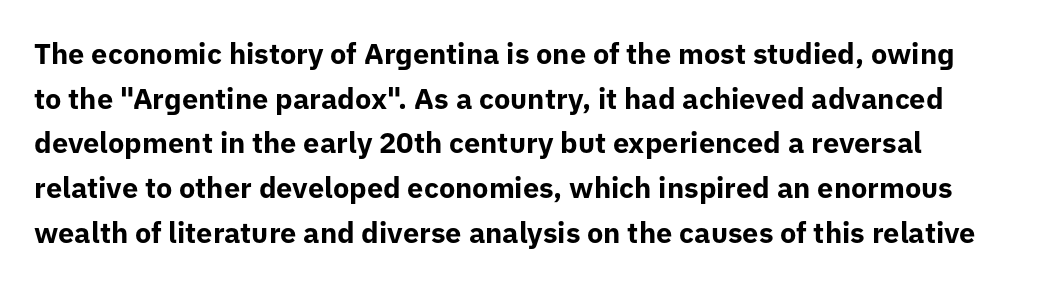
A typesetter would call this proportional, since set widths differ per character. In terms of letterspacing, this is plain default setting. The passage shown is typeset with a sans-serif family. The foot of each line stays bare and open. Line spacing here is normal.
